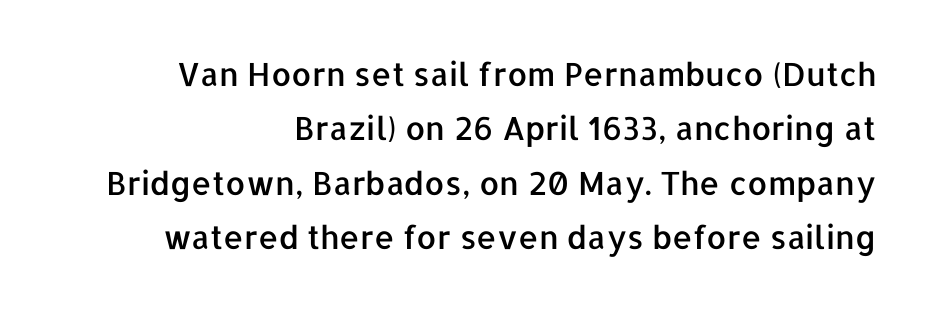
A normal amount of white space separates one row of letters from the next. Nothing sits at the stroke ends, so this counts as sans-serif. In CSS terms this would be text-align: right. Any mark beneath the type? The region is blank. Italic: no, the glyphs are upright roman.
